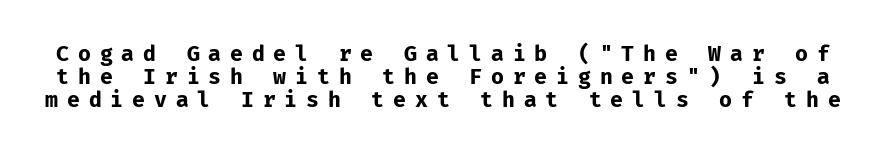
The image shows 21 px bold type, upright; set tight line spacing (1.1x), unusually wide letter spacing (+0.42 em), not underlined.
